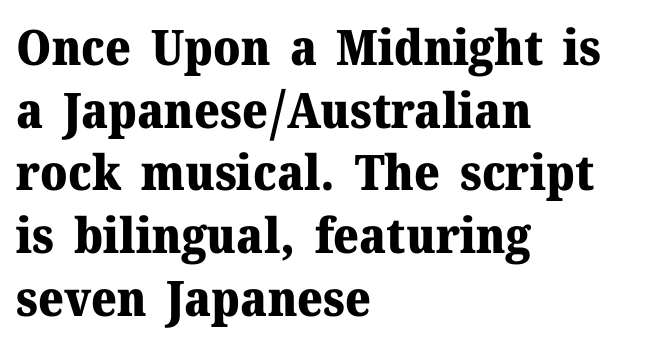
The image shows 49 px heavy serif type, upright; set left-aligned, normal line spacing (1.28x), normal letter spacing, not underlined; medium stroke contrast and a medium x-height.
